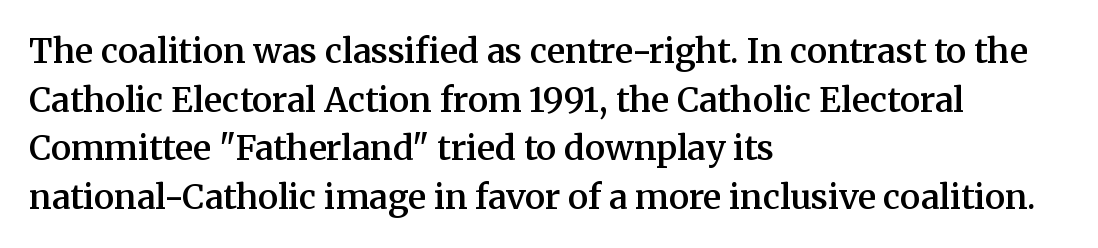
Caption: standard tracking, unaltered. Nobody drew a line under any word here. This rendering employs a face with finishing strokes, i.e., a serif. A typesetter would call this proportional, since set widths differ per character. Summary of vertical rhythm: regular, with standard interline spacing. Posture: vertical.
